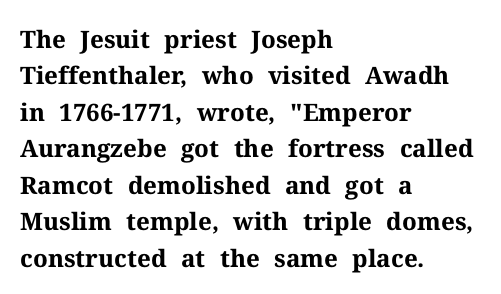
The designer left line spacing at the default. The horizontal fit of the characters is conventional and even. The specimen reads as upright at a glance. The passage shown is not underscored anywhere. The letters are bold, with thick, heavy strokes.
